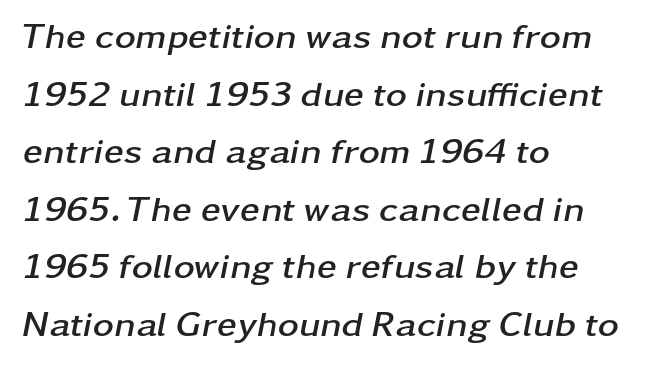
The image shows 36 px semibold, wide type, italic (leaning right); set left-aligned, normal line spacing (1.6x), normal letter spacing, not underlined; low stroke contrast and a medium x-height.
